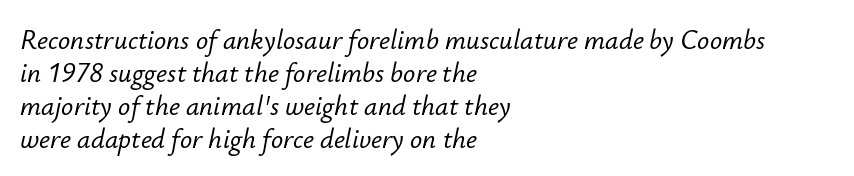
In CSS terms this would be text-align: left. You can tell it's italic because the verticals aren't actually vertical. The line texture is even and compact thanks to regular tracking. Just letters on the line, the space beneath them empty.
